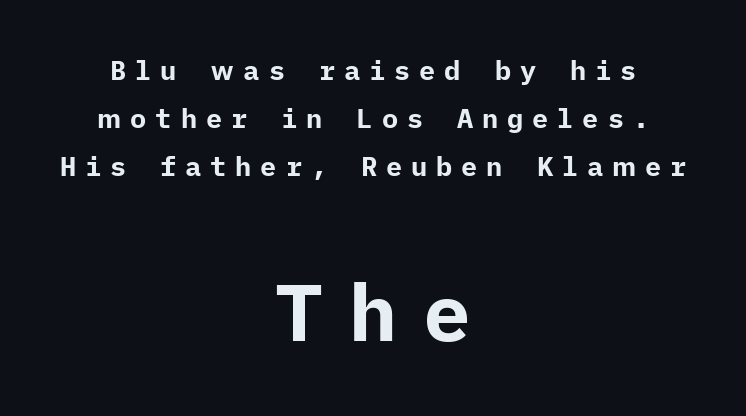
Q: Is the text bold? A: Yes.
Q: Is the text italic (slanted)? A: No, it is upright.
Q: Is the typeface a serif or a sans-serif typeface? A: Sans-serif.
Q: Is the text underlined? A: No.
Q: How is the paragraph aligned? A: Centered.
Q: Is the spacing between letters normal or unusually wide? A: Unusually wide.
Q: Which block of text is set in a larger size, the first (top) or the second (bottom)? A: The second (bottom) one.
Q: Width (condensed, normal, or wide)? A: Normal.
Q: Stroke contrast? A: Low.
Q: x-height? A: Medium.
